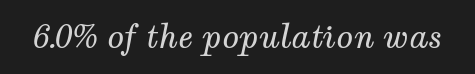
Q: Is the text bold? A: No.
Q: Is the text italic (slanted)? A: Yes, it leans right by about 12 degrees.
Q: Is the typeface a serif or a sans-serif typeface? A: Serif.
Q: Is the text underlined? A: No.
Q: Is the spacing between letters normal or unusually wide? A: Normal.
Q: Width (condensed, normal, or wide)? A: Normal.
Q: Stroke contrast? A: Medium.
Q: x-height? A: Medium.
Q: Monospaced? A: No.
